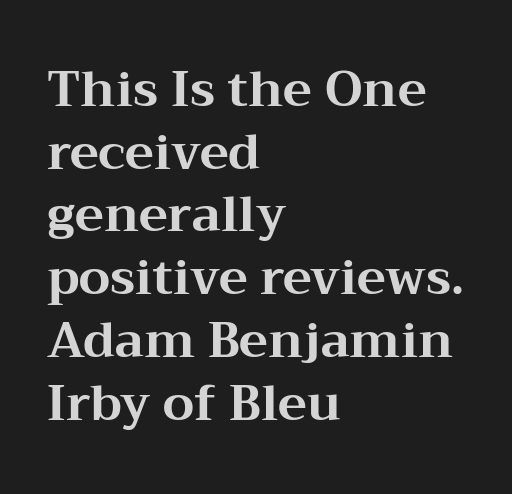
Observe the serifs anchoring each vertical stroke in this sample. Nobody touched the tracking dial on this one. The rows are spaced the way most documents space them. Varying glyph widths throughout — classic text-font behaviour. The characters look thick and weighty, a clear bold.
